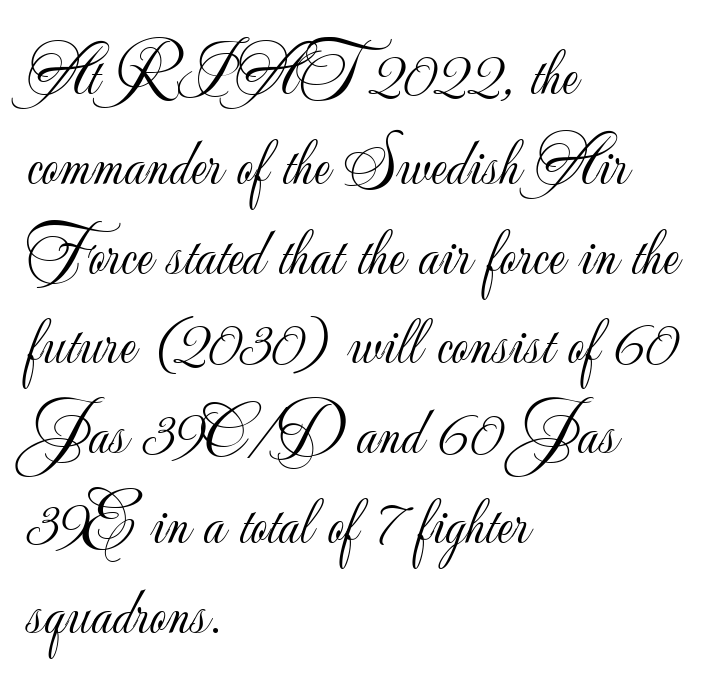
The image shows 67 px light sans-serif type; set left-aligned, normal line spacing (1.34x), normal letter spacing, not underlined; low stroke contrast and a small x-height.
